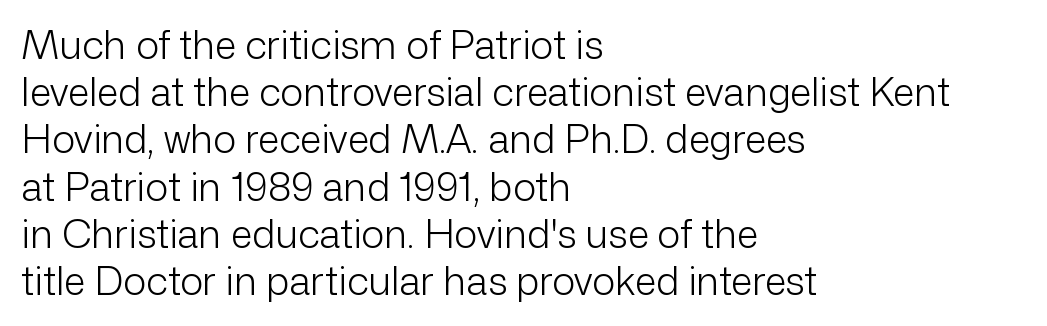
Quick note: not italic, upright. The text block is weighted toward the left margin, trailing off unevenly rightward. Compared with a typical body face, this is equally light or lighter still. There is no visible air inserted between adjacent glyphs. Letterform terminals end flat and unadorned throughout the passage. Underlining? Definitely not there.
